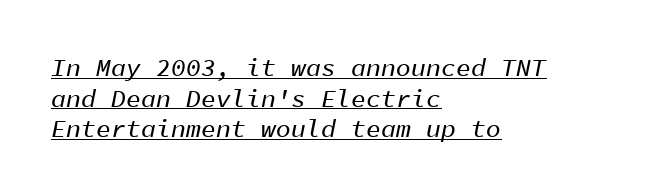
Q: Is the text italic (slanted)? A: Yes, it leans right by about 11 degrees.
Q: Is the text underlined? A: Yes.
Q: How is the paragraph aligned? A: Left-aligned.
Q: Is the spacing between letters normal or unusually wide? A: Normal.
